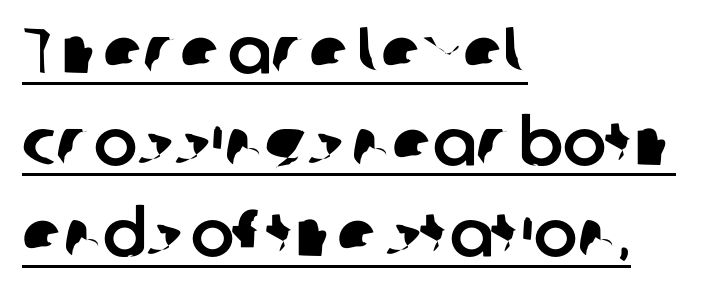
Q: Is the typeface a serif or a sans-serif typeface? A: Sans-serif.
Q: Is the text underlined? A: Yes.
Q: How is the paragraph aligned? A: Left-aligned.
Q: Is the spacing between letters normal or unusually wide? A: Normal.
Q: Is the spacing between lines tight, normal or loose? A: Normal.
Q: Width (condensed, normal, or wide)? A: Normal.
Q: Stroke contrast? A: Low.
Q: x-height? A: Medium.
Q: Monospaced? A: No.
